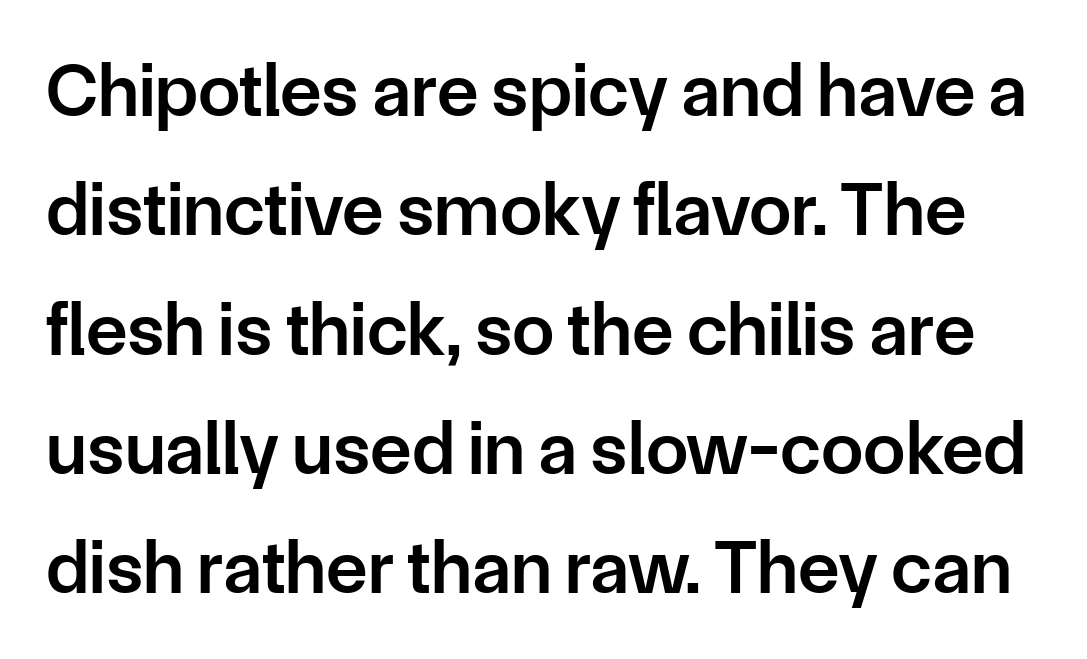
{"serif": "no", "italic": "no", "bold": "semi", "weight": "semibold", "width": "normal", "stroke_contrast": "low", "x_height": "medium", "monospaced": "no", "underline": "no", "line_spacing": "normal", "line_spacing_ratio": 1.57, "letter_spacing": "normal", "letter_spacing_em": 0.0, "glyph_px": 76}
